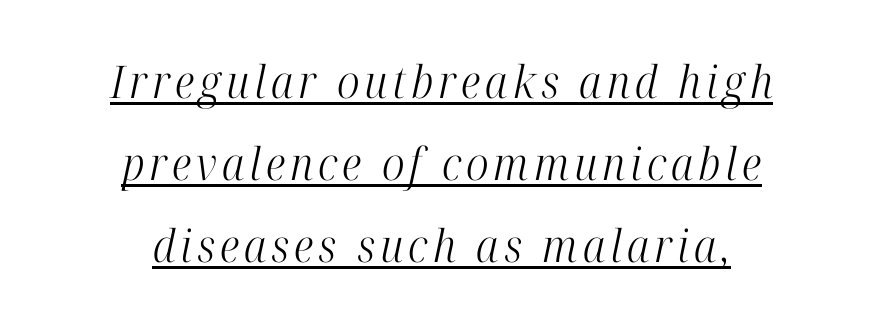
Counters stay open thanks to moderate or lighter strokes. This sample has the flowing, uneven cadence of proportional lettering. The typesetter chose a symmetrical, centered arrangement here. The typeface chosen for these lines features serifs. This sample uses an oblique cut, with every glyph tilted off the vertical. Each line of the rendering has a horizontal stroke beneath the glyphs.
